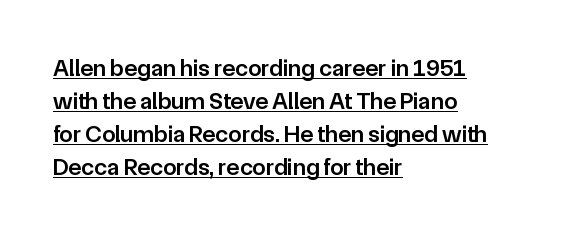
{"italic": "no", "bold": "semi", "underline": "yes", "align": "left", "line_spacing": "normal", "line_spacing_ratio": 1.37, "letter_spacing": "normal", "letter_spacing_em": 0.0, "glyph_px": 24}
